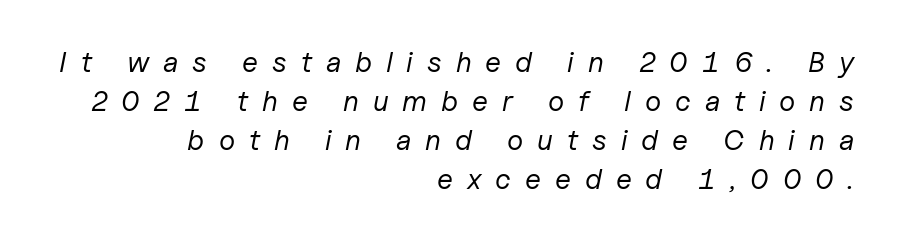
Stem width sits at or under what a default text font uses. Reading down the block, your eye finds every line finishing at a fixed right position. The letters advance in unequal steps, a hallmark of proportional type. Notice how the stems are inclined rather than vertical — that's the hallmark of italics. How are the letters spaced? Widely, with obvious added tracking. Decoration check: the copy has no underline.
